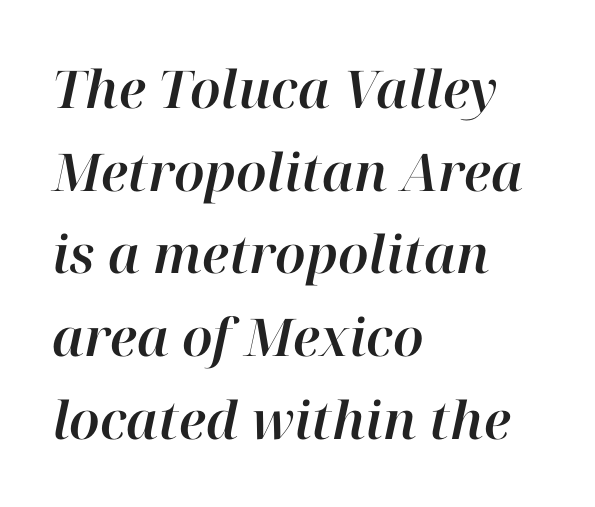
The image shows 52 px text type, italic (leaning right); set left-aligned, normal line spacing (1.59x), normal letter spacing, not underlined; high stroke contrast and a medium x-height.
